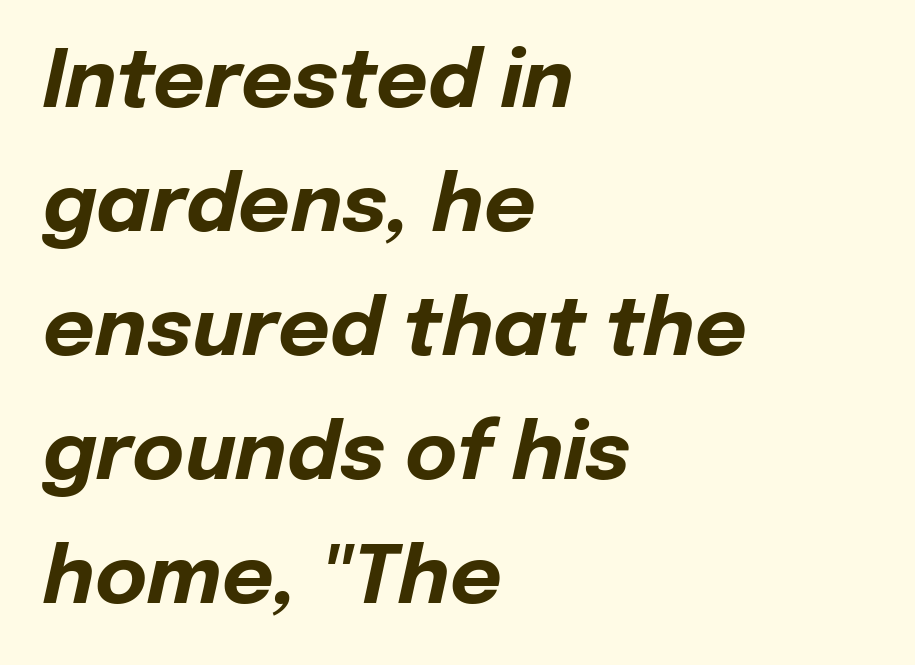
{"italic": "yes", "lean": "right", "slant_degrees": 12, "bold": "yes", "weight": "bold", "width": "normal", "stroke_contrast": "low", "x_height": "medium", "monospaced": "no", "underline": "no", "align": "left", "line_spacing": "normal", "line_spacing_ratio": 1.55, "letter_spacing": "normal", "letter_spacing_em": 0.0, "glyph_px": 80}
